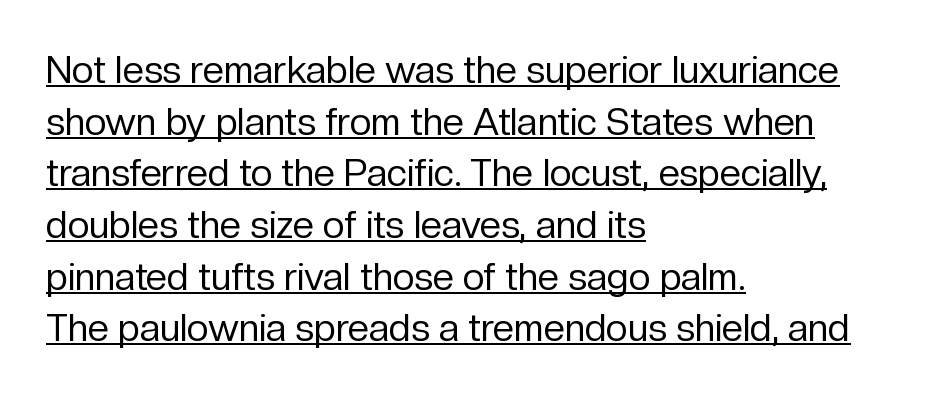
Q: Is the text bold? A: No.
Q: Is the text italic (slanted)? A: No, it is upright.
Q: Is the typeface a serif or a sans-serif typeface? A: Sans-serif.
Q: Is the text underlined? A: Yes.
Q: How is the paragraph aligned? A: Left-aligned.
Q: Is the spacing between letters normal or unusually wide? A: Normal.
Q: Is the spacing between lines tight, normal or loose? A: Normal.
Q: Width (condensed, normal, or wide)? A: Normal.
Q: Stroke contrast? A: Low.
Q: x-height? A: Medium.
Q: Monospaced? A: No.
